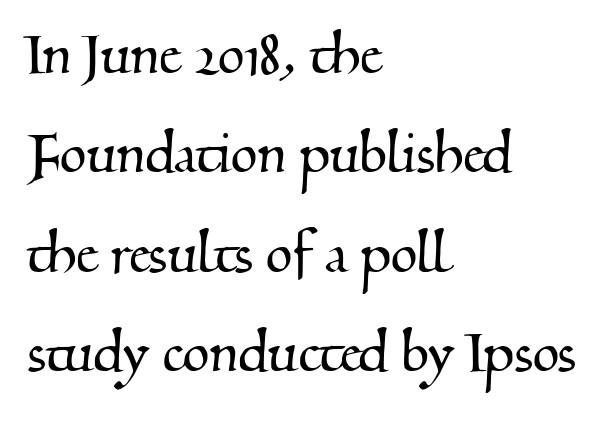
Vertically, the passage feels balanced, rows spaced as you'd expect. Left-aligned paragraph, ragged on the right. Words float on clear page, feet unadorned. Stroke terminals: seriffed. You could call the tracking neutral — neither tight nor loose.
